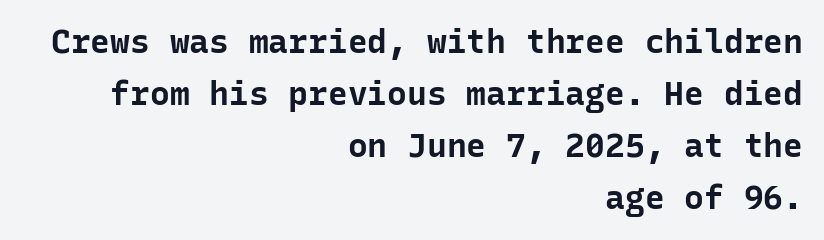
The image shows 33 px bold sans-serif type, upright, monospaced; set right-aligned, normal line spacing (1.58x), normal letter spacing, not underlined; low stroke contrast and a medium x-height.
